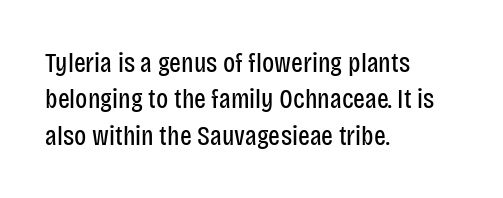
{"serif": "no", "italic": "no", "bold": "no", "weight": "regular", "width": "condensed", "stroke_contrast": "low", "x_height": "large", "monospaced": "no", "underline": "no", "align": "left", "line_spacing": "normal", "line_spacing_ratio": 1.3, "letter_spacing": "normal", "letter_spacing_em": 0.0, "glyph_px": 28}
